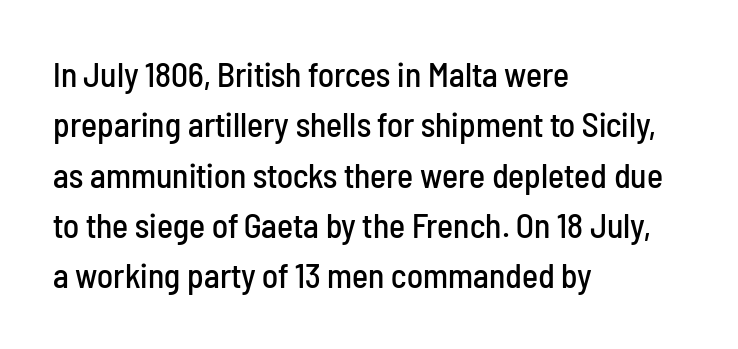
{"serif": "no", "italic": "no", "width": "condensed", "stroke_contrast": "low", "x_height": "medium", "monospaced": "no", "underline": "no", "align": "left", "line_spacing": "normal", "line_spacing_ratio": 1.48, "letter_spacing": "normal", "letter_spacing_em": 0.0, "glyph_px": 34}
